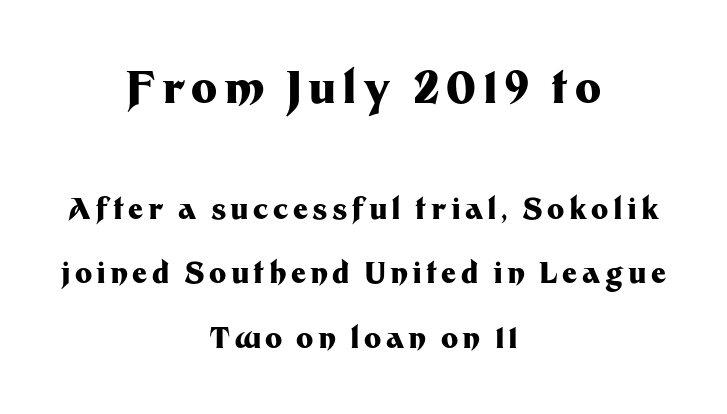
Q: Is the text bold? A: Yes.
Q: Is the text italic (slanted)? A: No, it is upright.
Q: Is the typeface a serif or a sans-serif typeface? A: Sans-serif.
Q: Is the text underlined? A: No.
Q: How is the paragraph aligned? A: Centered.
Q: Is the spacing between lines tight, normal or loose? A: Loose.
Q: Which block of text is set in a larger size, the first (top) or the second (bottom)? A: The first (top) one.
Q: Width (condensed, normal, or wide)? A: Normal.
Q: Stroke contrast? A: Medium.
Q: x-height? A: Medium.
Q: Monospaced? A: No.
